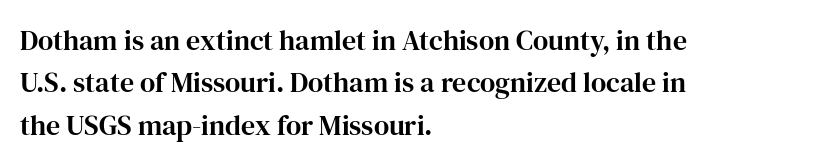
The font family rendered here belongs to the serif group. Posture: vertical. Default kerning and tracking; the words read as compact shapes. The rendering anchors every line to the left-hand side. This rendering features lettering with no underline. Spacing verdict: proportional, widths tailored to each character.
